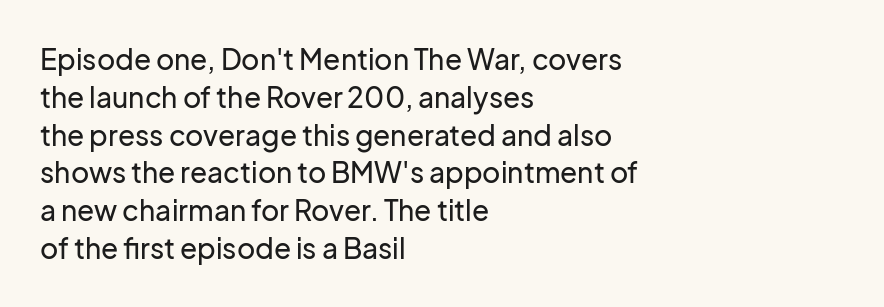
Q: Is the text italic (slanted)? A: No, it is upright.
Q: Is the typeface a serif or a sans-serif typeface? A: Sans-serif.
Q: Is the text underlined? A: No.
Q: How is the paragraph aligned? A: Left-aligned.
Q: Is the spacing between letters normal or unusually wide? A: Normal.
Q: Is the spacing between lines tight, normal or loose? A: Normal.
Q: Width (condensed, normal, or wide)? A: Normal.
Q: Stroke contrast? A: Low.
Q: x-height? A: Medium.
Q: Monospaced? A: No.
